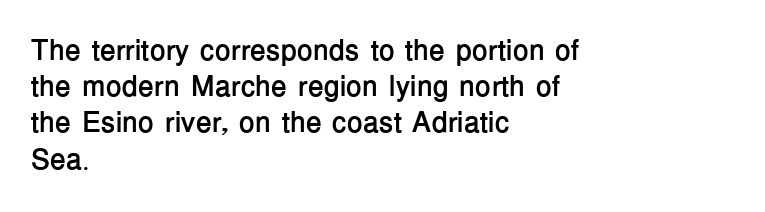
{"serif": "no", "italic": "no", "bold": "yes", "weight": "semibold", "width": "normal", "stroke_contrast": "low", "x_height": "medium", "monospaced": "no", "underline": "no", "align": "left", "line_spacing": "normal", "line_spacing_ratio": 1.25, "letter_spacing": "normal", "letter_spacing_em": 0.0, "glyph_px": 29}
